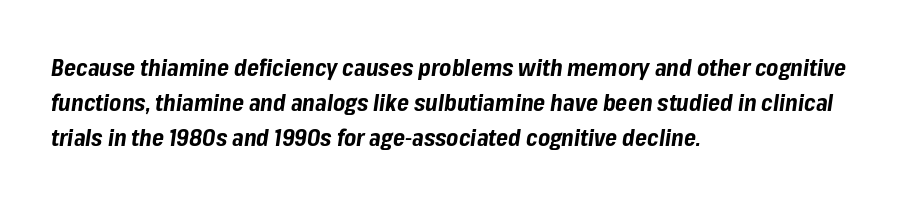
{"italic": "yes", "lean": "right", "slant_degrees": 8, "bold": "yes", "underline": "no", "align": "left", "line_spacing": "normal", "line_spacing_ratio": 1.53, "letter_spacing": "normal", "letter_spacing_em": 0.0, "glyph_px": 23}
